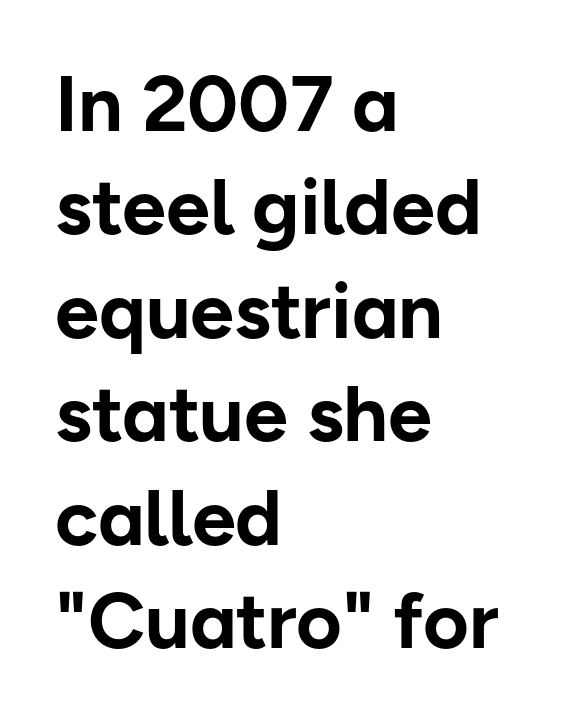
The image shows 79 px bold sans-serif type, upright; set left-aligned, normal line spacing (1.31x), normal letter spacing, not underlined; low stroke contrast and a medium x-height.
